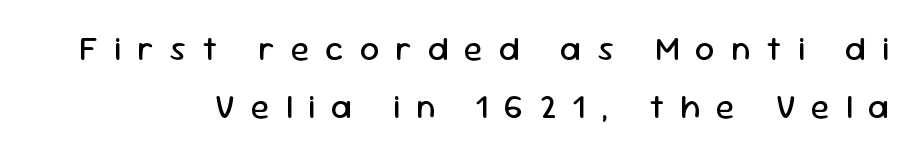
Q: Is the text bold? A: No.
Q: Is the text italic (slanted)? A: No, it is upright.
Q: Is the typeface a serif or a sans-serif typeface? A: Sans-serif.
Q: Is the text underlined? A: No.
Q: Is the spacing between letters normal or unusually wide? A: Unusually wide.
Q: Width (condensed, normal, or wide)? A: Normal.
Q: Stroke contrast? A: Low.
Q: x-height? A: Medium.
Q: Monospaced? A: No.
